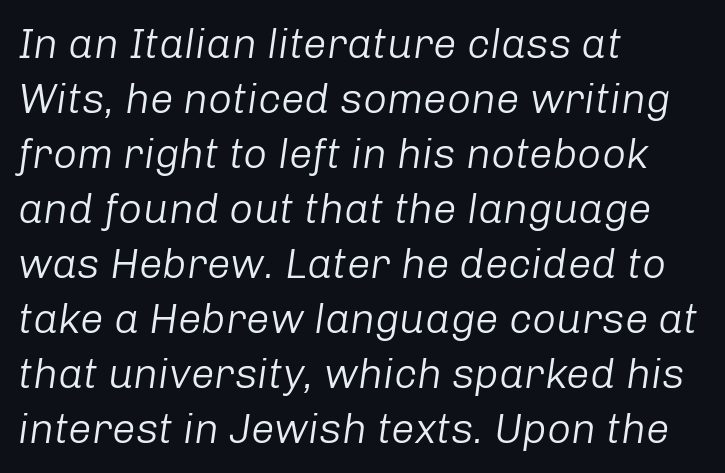
{"italic": "yes", "lean": "right", "slant_degrees": 8, "bold": "no", "weight": "light", "width": "normal", "stroke_contrast": "low", "x_height": "medium", "monospaced": "no", "underline": "no", "align": "left", "line_spacing": "normal", "line_spacing_ratio": 1.31, "letter_spacing": "normal", "letter_spacing_em": 0.0, "glyph_px": 42}
